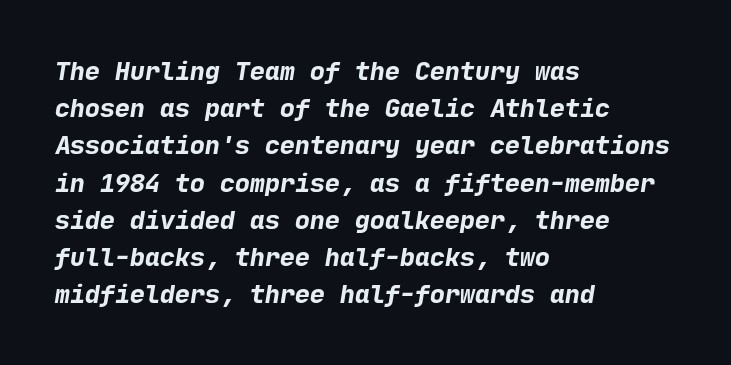
Weight: bold. Layout note: lines flush left. Summary of vertical rhythm: regular, with standard interline spacing. Plain, unruled lines of type. In terms of letterspacing, this is plain default setting.
